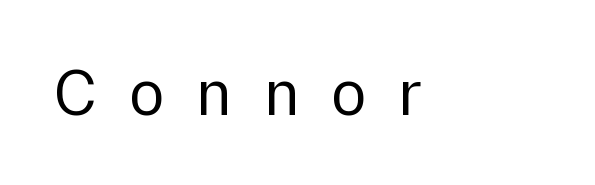
The image shows 66 px regular-weight sans-serif type, upright; set unusually wide letter spacing (+0.48 em), not underlined; a medium x-height.
